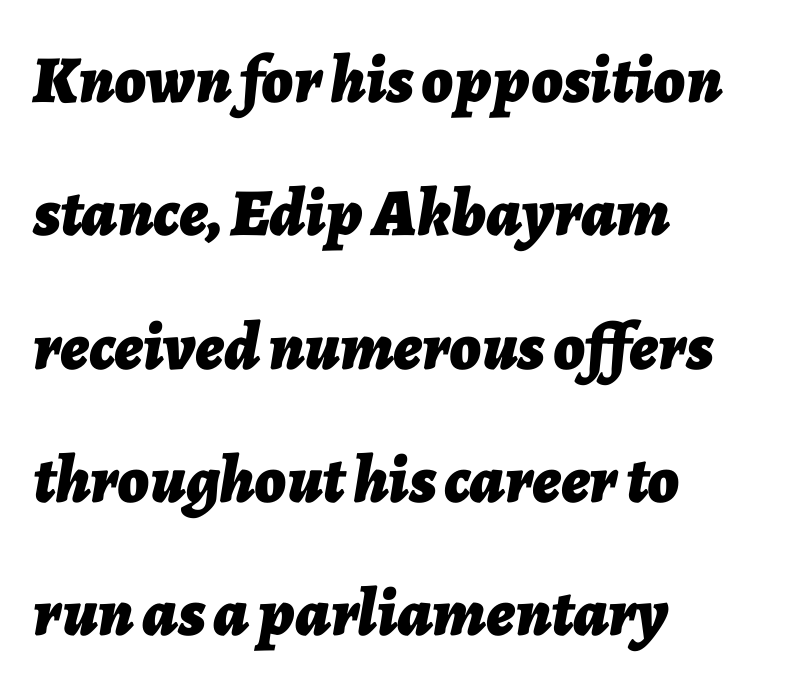
{"italic": "yes", "lean": "right", "slant_degrees": 7, "bold": "yes", "weight": "bold", "width": "normal", "stroke_contrast": "low", "x_height": "medium", "monospaced": "no", "underline": "no", "align": "left", "line_spacing": "loose", "line_spacing_ratio": 1.99, "letter_spacing": "normal", "letter_spacing_em": 0.0, "glyph_px": 67}
